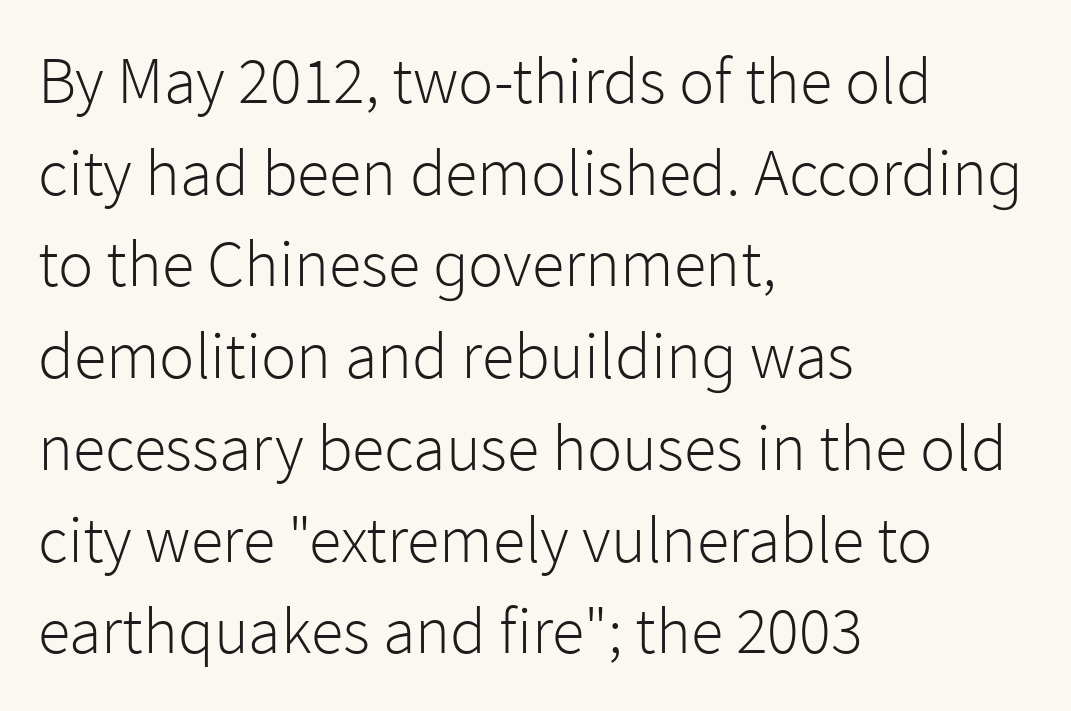
Q: Is the text bold? A: No.
Q: Is the text italic (slanted)? A: No, it is upright.
Q: Is the typeface a serif or a sans-serif typeface? A: Sans-serif.
Q: Is the text underlined? A: No.
Q: How is the paragraph aligned? A: Left-aligned.
Q: Is the spacing between letters normal or unusually wide? A: Normal.
Q: Is the spacing between lines tight, normal or loose? A: Normal.
Q: Width (condensed, normal, or wide)? A: Normal.
Q: Stroke contrast? A: Low.
Q: x-height? A: Medium.
Q: Monospaced? A: No.
